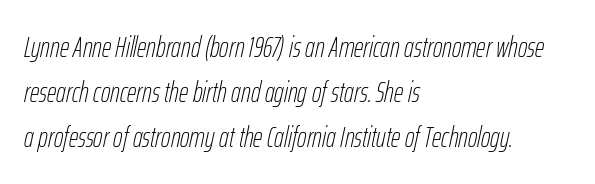
Q: Is the text bold? A: No.
Q: Is the text italic (slanted)? A: Yes, it leans right by about 12 degrees.
Q: Is the text underlined? A: No.
Q: How is the paragraph aligned? A: Left-aligned.
Q: Is the spacing between letters normal or unusually wide? A: Normal.
Q: Is the spacing between lines tight, normal or loose? A: Normal.
Q: Width (condensed, normal, or wide)? A: Condensed.
Q: Stroke contrast? A: Low.
Q: x-height? A: Medium.
Q: Monospaced? A: No.
